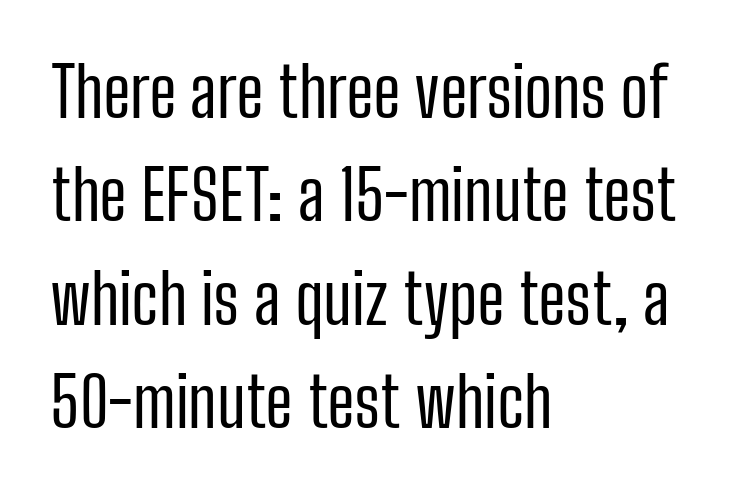
The image shows 69 px regular-weight, condensed sans-serif type, upright; set left-aligned, normal line spacing (1.5x), normal letter spacing, not underlined; low stroke contrast and a medium x-height.
